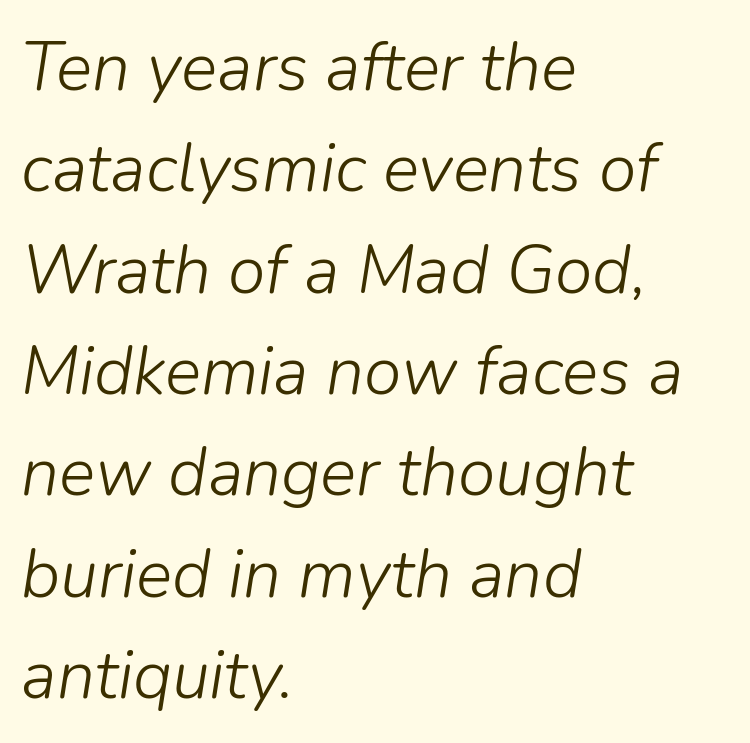
{"italic": "yes", "lean": "right", "slant_degrees": 9, "bold": "no", "weight": "light", "width": "normal", "stroke_contrast": "low", "x_height": "medium", "monospaced": "no", "underline": "no", "align": "left", "line_spacing": "normal", "line_spacing_ratio": 1.49, "letter_spacing": "normal", "letter_spacing_em": 0.0, "glyph_px": 68}
